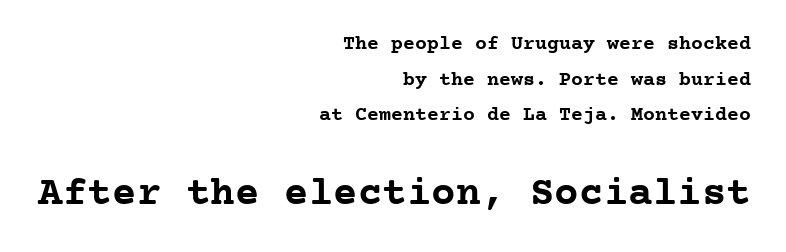
The face used here has the dense, thick strokes of a bold. Here the glyphs are tracked normally, forming tight word shapes. Note the uniform advance width — an 'i' takes as much space as an 'm'. Glance below the letters and you will spot only blank space. Regarding serifs, this sample has them.
